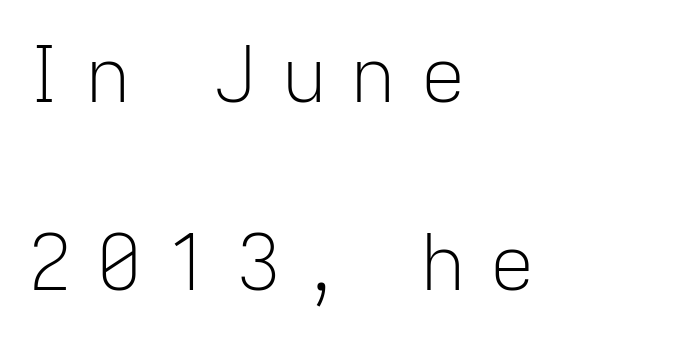
The image shows 77 px light sans-serif type, upright; set left-aligned, loose line spacing (2.44x), unusually wide letter spacing (+0.3 em), not underlined; low stroke contrast and a medium x-height.
